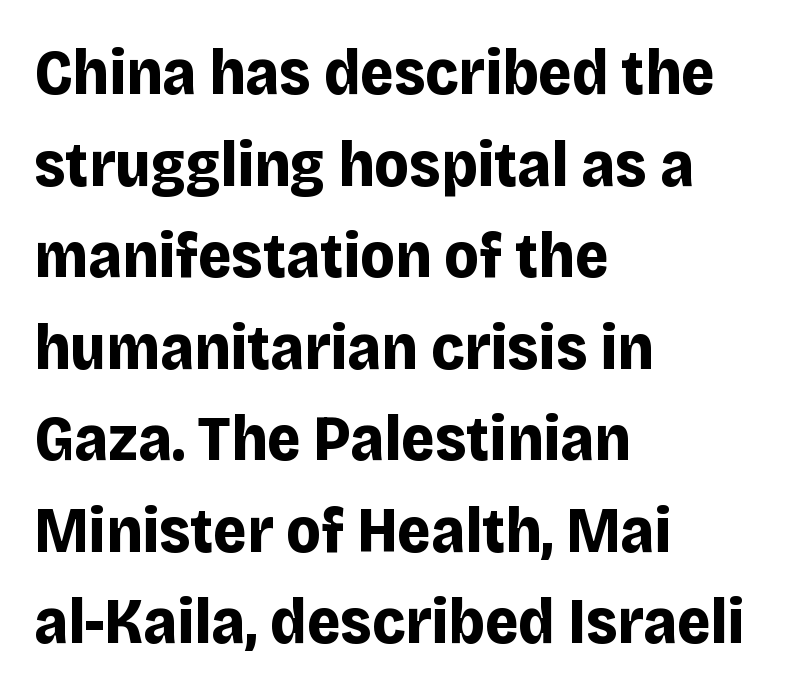
The image shows 64 px bold sans-serif type, upright; set left-aligned, normal line spacing (1.43x), normal letter spacing, not underlined; low stroke contrast and a large x-height.
